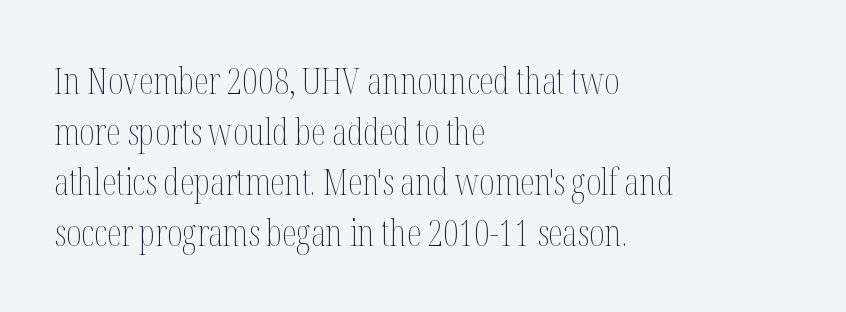
Q: Is the text bold? A: No.
Q: Is the text italic (slanted)? A: No, it is upright.
Q: Is the text underlined? A: No.
Q: How is the paragraph aligned? A: Left-aligned.
Q: Is the spacing between letters normal or unusually wide? A: Normal.
Q: Is the spacing between lines tight, normal or loose? A: Normal.
Q: Width (condensed, normal, or wide)? A: Condensed.
Q: Stroke contrast? A: Medium.
Q: x-height? A: Medium.
Q: Monospaced? A: No.
